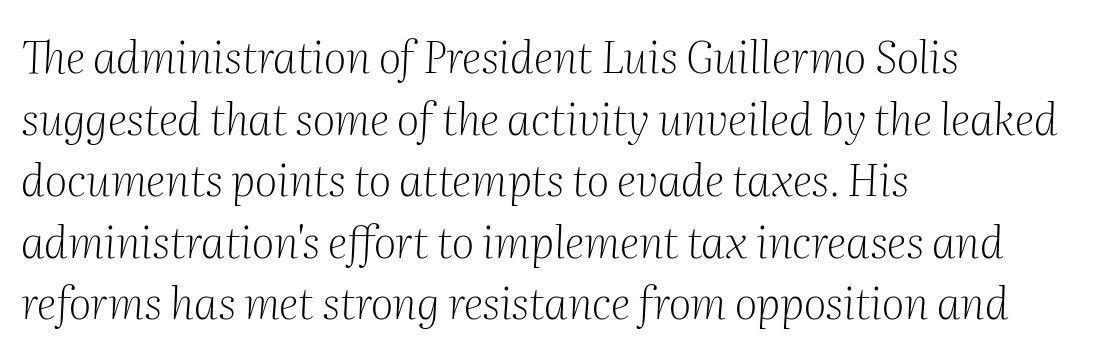
The specimen reads as italic at a glance. Heaviness? Minimal to ordinary, like unemphasized prose. These lines are rendered in a variable-pitch font. Honestly, there is no underline to notice here at all. The typesetter chose a ragged-right arrangement here.
